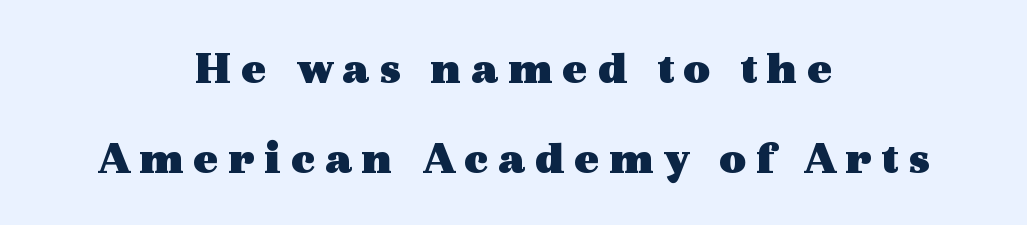
A student would call this center alignment; a typographer would say set centered. Is there any slant? The stems are plumb. Nobody drew a line under any word here. Each letter keeps its own natural width here, so spacing adapts to shape. Classification — serif.
